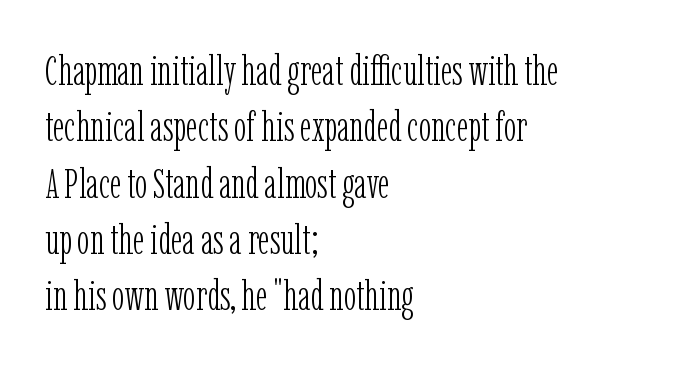
The image shows 42 px light, condensed serif type, upright; set left-aligned, normal line spacing (1.34x), normal letter spacing, not underlined; low stroke contrast and a medium x-height.
